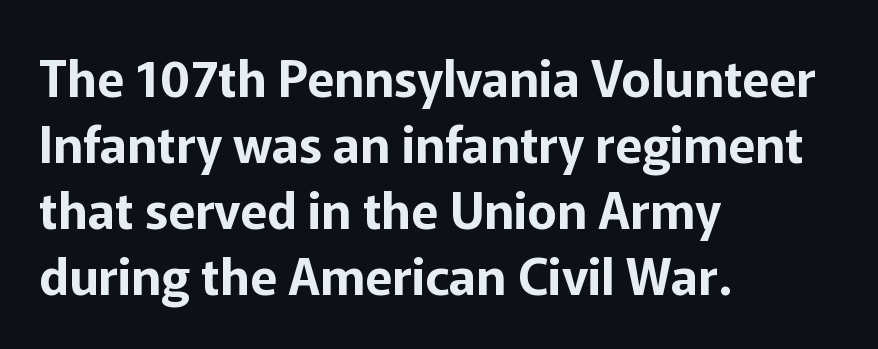
Glyph-to-glyph distance matches everyday printed text. The space beneath each line is pristine and unruled. Think of a printed novel: that variable character pitch is what you see here. The lines sit at an ordinary, default distance from one another.
